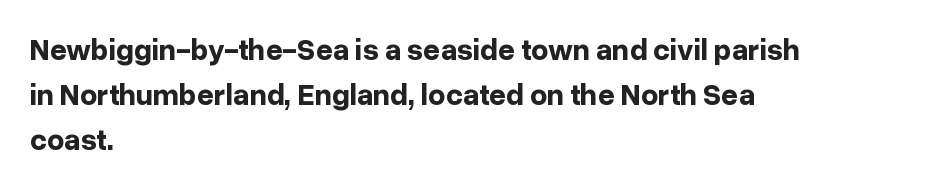
Q: Is the text bold? A: Yes.
Q: Is the text italic (slanted)? A: No, it is upright.
Q: Is the typeface a serif or a sans-serif typeface? A: Sans-serif.
Q: Is the text underlined? A: No.
Q: How is the paragraph aligned? A: Left-aligned.
Q: Is the spacing between letters normal or unusually wide? A: Normal.
Q: Is the spacing between lines tight, normal or loose? A: Normal.
Q: Width (condensed, normal, or wide)? A: Normal.
Q: Stroke contrast? A: Low.
Q: x-height? A: Medium.
Q: Monospaced? A: No.
